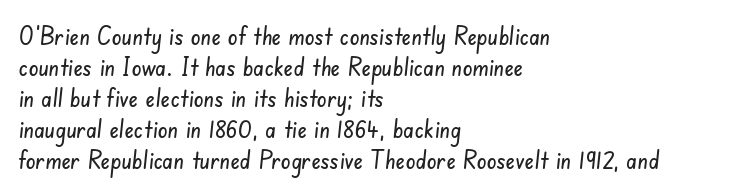
{"underline": "no", "align": "left", "line_spacing_ratio": 1.24, "letter_spacing": "normal", "letter_spacing_em": 0.0, "glyph_px": 25}
